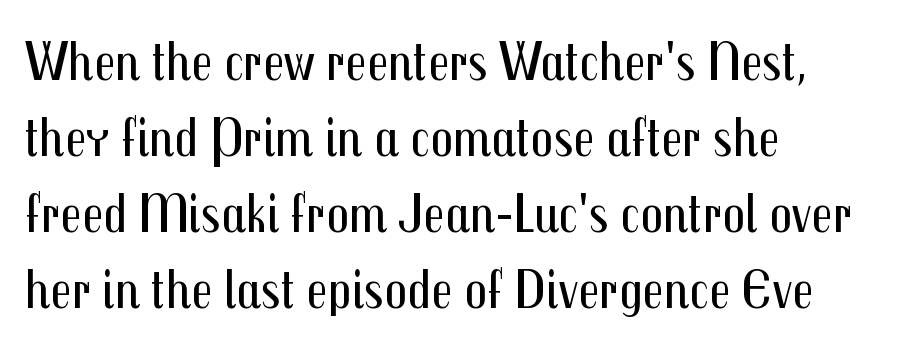
{"serif": "no", "italic": "no", "bold": "no", "weight": "regular", "width": "condensed", "stroke_contrast": "medium", "x_height": "medium", "monospaced": "no", "underline": "no", "align": "left", "line_spacing": "normal", "line_spacing_ratio": 1.36, "letter_spacing": "normal", "letter_spacing_em": 0.0, "glyph_px": 56}
